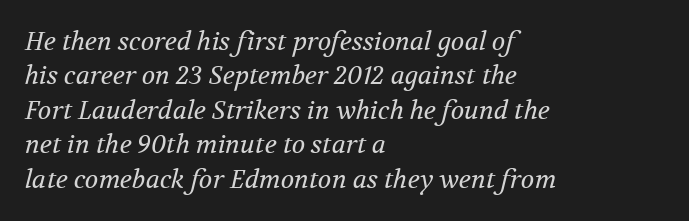
There is no visible air inserted between adjacent glyphs. The typography opts for an oblique posture over an upright one. Horizontal alignment here is leftward, the default for most running prose. Regular leading.
